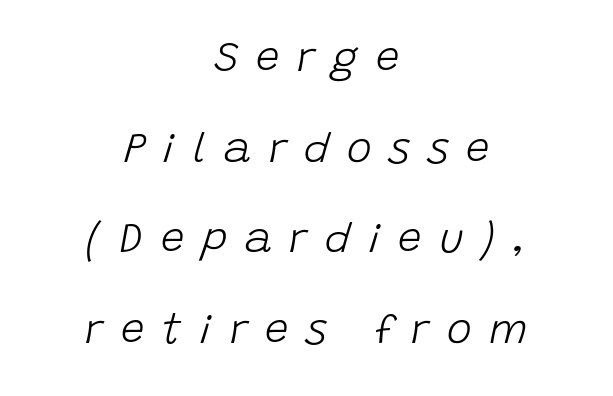
{"italic": "yes", "lean": "right", "slant_degrees": 15, "bold": "no", "weight": "light", "width": "normal", "stroke_contrast": "low", "x_height": "large", "monospaced": "no", "underline": "no", "align": "center", "line_spacing": "loose", "line_spacing_ratio": 2.16, "letter_spacing": "wide", "letter_spacing_em": 0.42, "glyph_px": 42}
